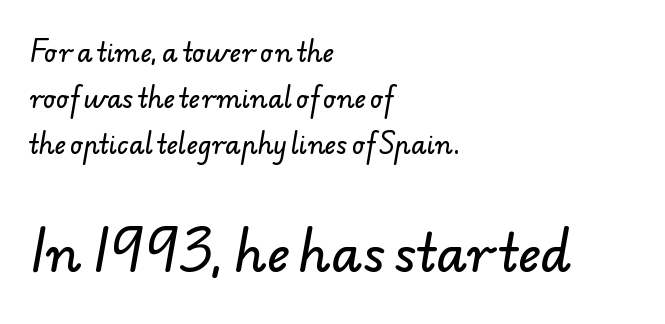
The following chunk of copy outweighs the initial chunk in type size. Spacing verdict: proportional, widths tailored to each character. Unmarked baselines from the first word to the last. These lines are composed in type without serifs.
